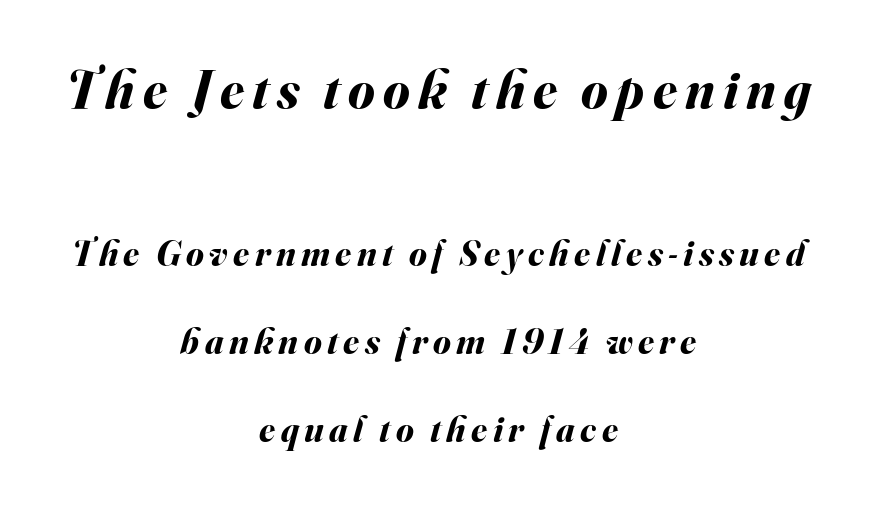
The image shows 54 px bold type, italic (leaning right); set centered, loose line spacing (2.44x), not underlined; the first (top) block is 1.5x larger; medium stroke contrast and a small x-height.
